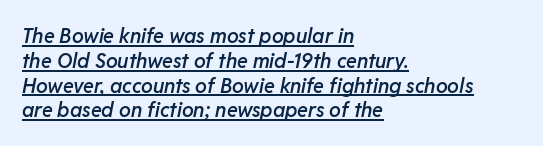
Q: Is the text bold? A: Semi-bold.
Q: Is the text italic (slanted)? A: Yes, it leans right by about 11 degrees.
Q: Is the text underlined? A: Yes.
Q: How is the paragraph aligned? A: Left-aligned.
Q: Is the spacing between letters normal or unusually wide? A: Normal.
